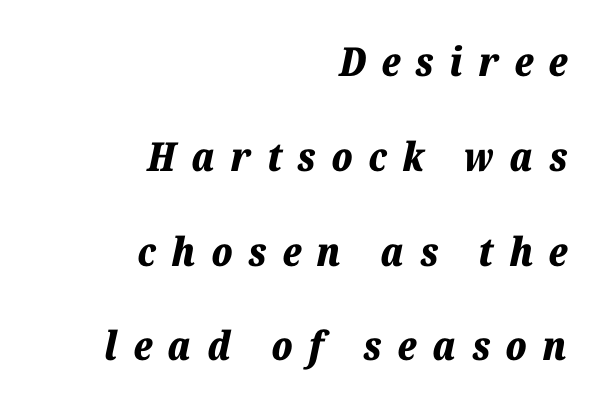
The image shows 40 px bold type, italic (leaning right); set right-aligned, loose line spacing (2.37x), unusually wide letter spacing (+0.39 em), not underlined; low stroke contrast and a medium x-height.
